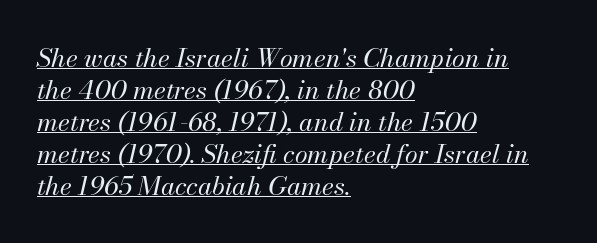
Q: Is the text bold? A: No.
Q: Is the text italic (slanted)? A: Yes, it leans right by about 13 degrees.
Q: Is the text underlined? A: Yes.
Q: How is the paragraph aligned? A: Left-aligned.
Q: Is the spacing between letters normal or unusually wide? A: Normal.
